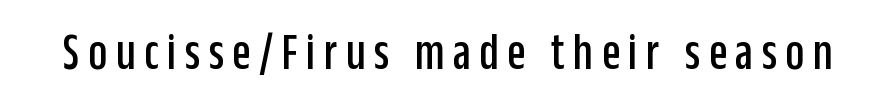
{"serif": "no", "italic": "no", "width": "condensed", "stroke_contrast": "low", "x_height": "large", "monospaced": "no", "underline": "no", "glyph_px": 53}
